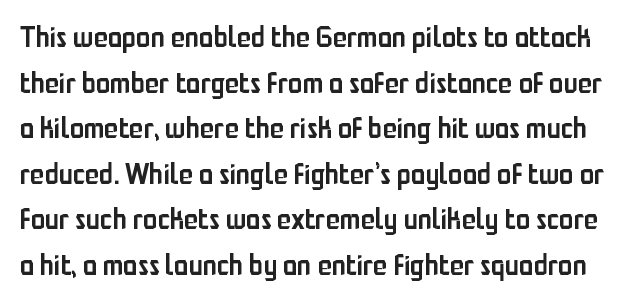
The image shows 29 px semibold, condensed sans-serif type, upright; set normal line spacing (1.57x), normal letter spacing, not underlined; low stroke contrast and a medium x-height.
